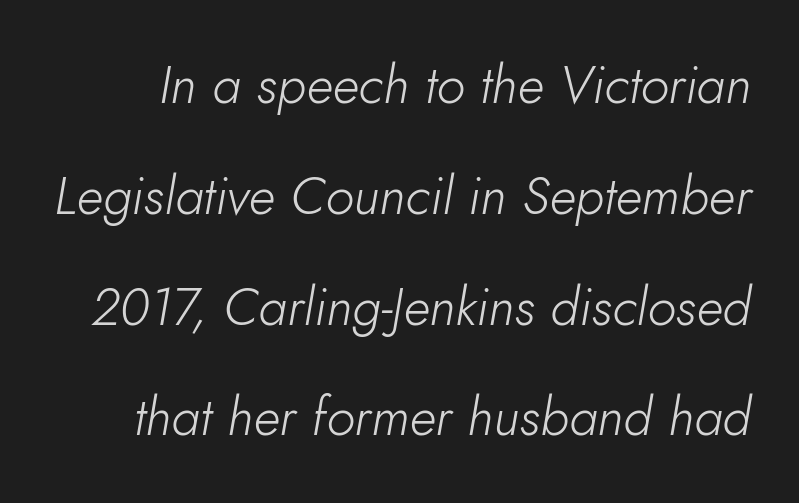
The image shows 53 px light type, italic (leaning right); set loose line spacing (2.09x), normal letter spacing, not underlined; low stroke contrast and a small x-height.
